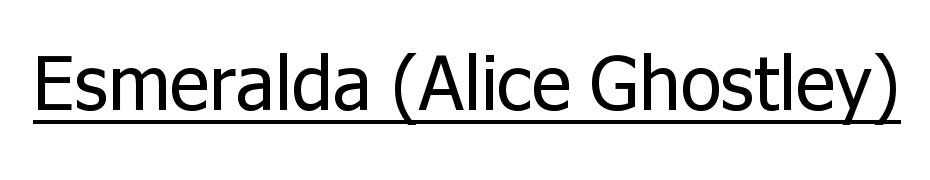
The letters sit at their default tracking, neither squeezed nor spread. The passage shown is typed in a proportional face where columns would drift. This is roman type, the default non-slanted kind. Nothing heavy about these letters — not bold at all.
